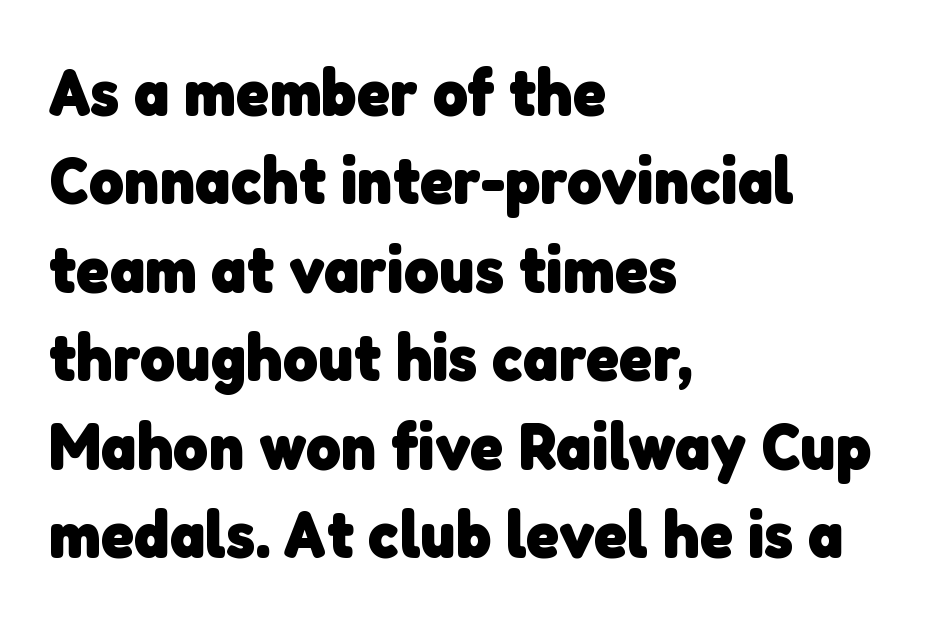
This rendering uses left alignment, leaving the right contour irregular. Emphasis by weight is at full strength: bold. The letters carry no serifs — their stems end cleanly without finishing strokes. A typesetter would call this proportional, since set widths differ per character.
